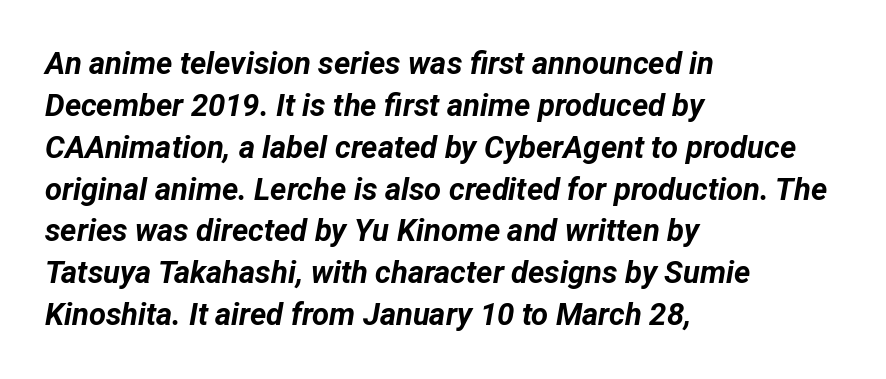
The image shows 31 px bold type, italic (leaning right); set left-aligned, normal line spacing (1.35x), normal letter spacing, not underlined; low stroke contrast and a medium x-height.
